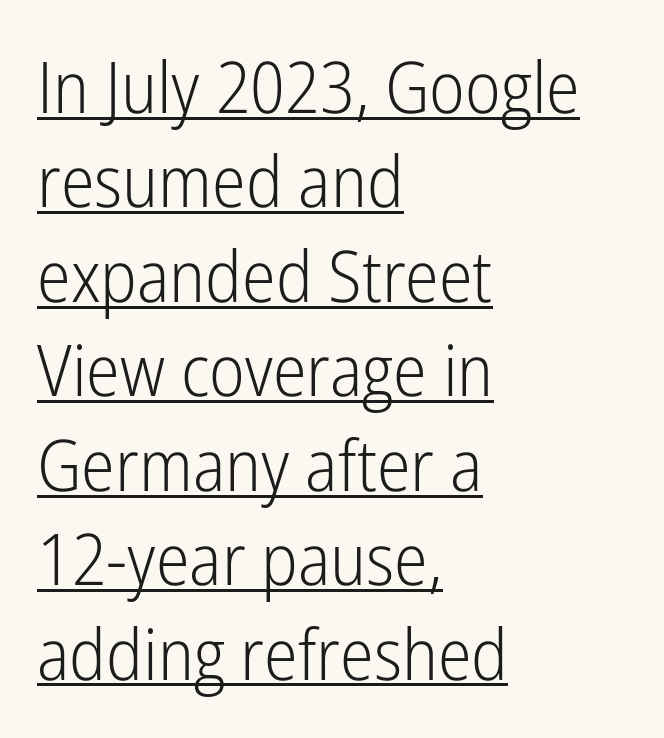
The image shows 71 px light, condensed sans-serif type, upright; set left-aligned, normal line spacing (1.33x), normal letter spacing, underlined; low stroke contrast and a medium x-height.
